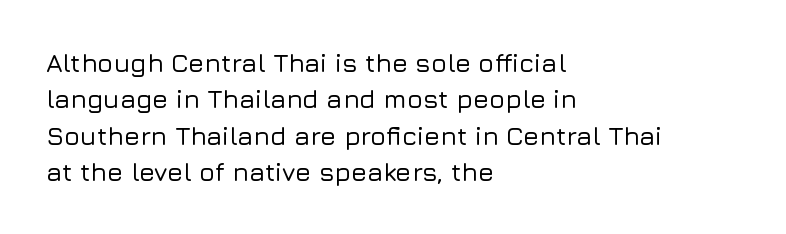
Q: Is the text italic (slanted)? A: No, it is upright.
Q: Is the text underlined? A: No.
Q: How is the paragraph aligned? A: Left-aligned.
Q: Is the spacing between letters normal or unusually wide? A: Normal.
Q: Is the spacing between lines tight, normal or loose? A: Normal.
